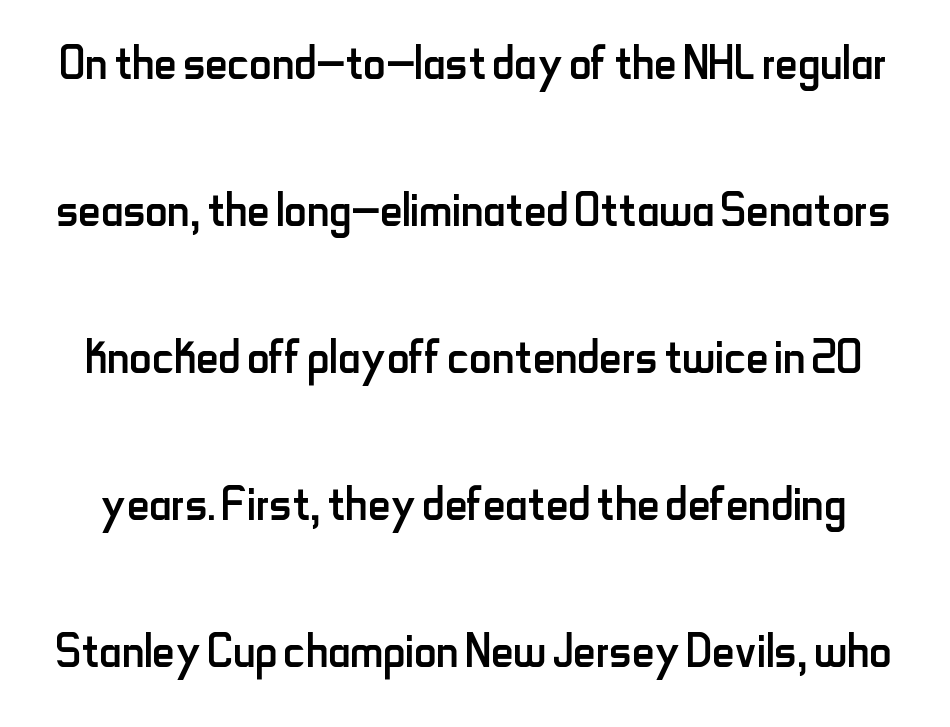
Q: Is the text bold? A: No.
Q: Is the text italic (slanted)? A: No, it is upright.
Q: Is the typeface a serif or a sans-serif typeface? A: Sans-serif.
Q: Is the text underlined? A: No.
Q: Is the spacing between letters normal or unusually wide? A: Normal.
Q: Is the spacing between lines tight, normal or loose? A: Loose.
Q: Width (condensed, normal, or wide)? A: Condensed.
Q: Stroke contrast? A: Low.
Q: x-height? A: Small.
Q: Monospaced? A: No.
